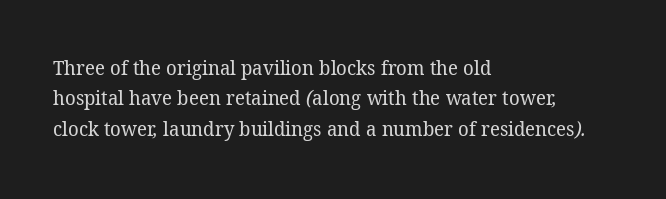
{"bold": "no", "underline": "no", "align": "left", "line_spacing": "normal", "line_spacing_ratio": 1.52, "letter_spacing": "normal", "letter_spacing_em": 0.0, "glyph_px": 20}
